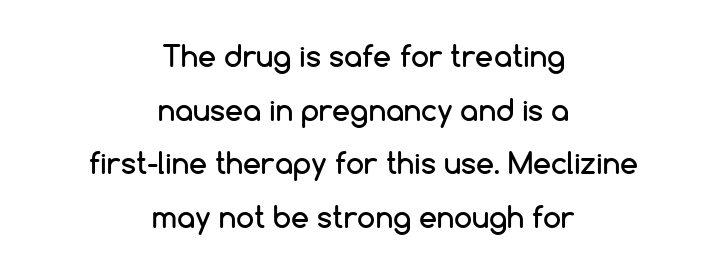
The image shows 29 px sans-serif type, upright; set centered, line spacing 1.85x, normal letter spacing, not underlined; low stroke contrast and a medium x-height.
